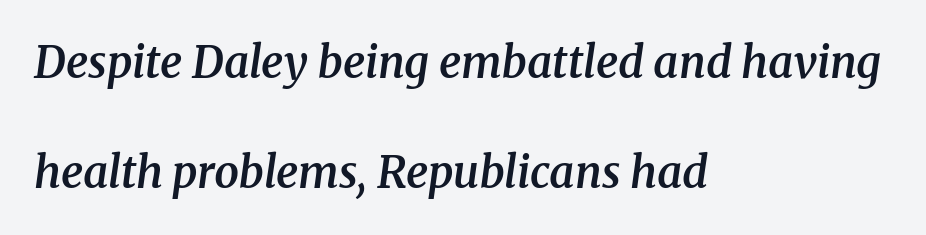
The image shows 44 px semibold serif type, italic (leaning right); set left-aligned, loose line spacing (2.5x), normal letter spacing, not underlined; medium stroke contrast and a medium x-height.
